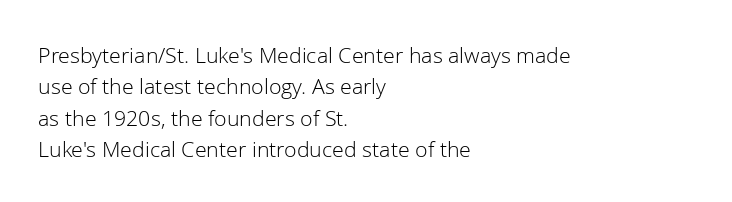
One glance says typical: line gaps are just what's usual. What stands out about the letter spacing? Nothing — it is the standard amount. This reads as an unemphasized weight, regular at the heaviest. The text block is weighted toward the left margin, trailing off unevenly rightward. Descender tails drop into unmarked territory. The specimen reads as upright at a glance.
